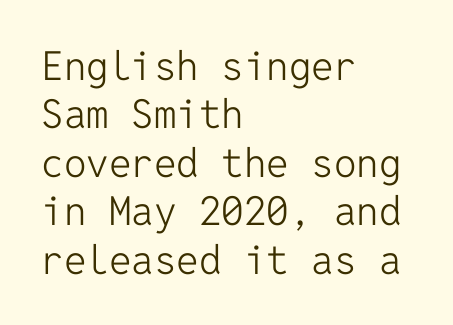
Q: Is the text bold? A: No.
Q: Is the text italic (slanted)? A: No, it is upright.
Q: Is the typeface a serif or a sans-serif typeface? A: Sans-serif.
Q: Is the text underlined? A: No.
Q: How is the paragraph aligned? A: Left-aligned.
Q: Is the spacing between letters normal or unusually wide? A: Normal.
Q: Width (condensed, normal, or wide)? A: Normal.
Q: Stroke contrast? A: Low.
Q: x-height? A: Medium.
Q: Monospaced? A: Yes.
